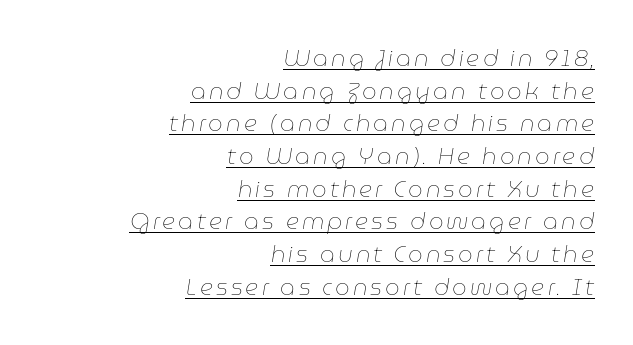
The image shows 23 px text type, italic (leaning right); set right-aligned, normal line spacing (1.42x), underlined.
